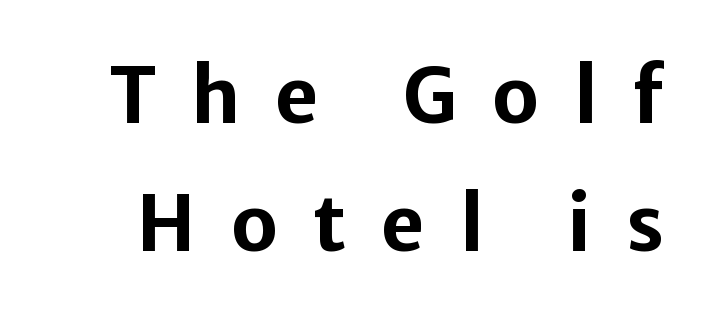
The image shows 76 px bold sans-serif type, upright; set normal line spacing (1.68x), unusually wide letter spacing (+0.46 em), not underlined; low stroke contrast and a medium x-height.
